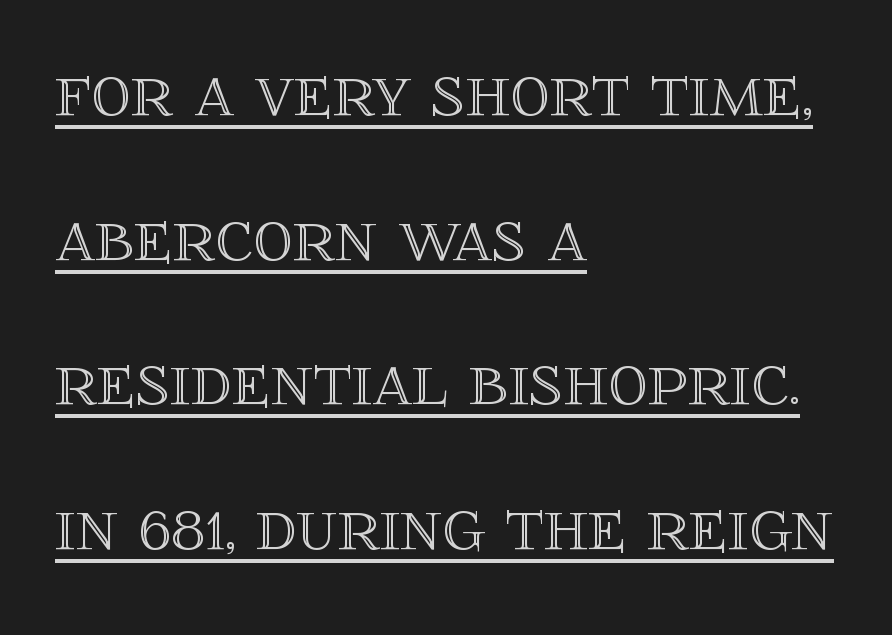
Q: Is the text italic (slanted)? A: No, it is upright.
Q: Is the text underlined? A: Yes.
Q: How is the paragraph aligned? A: Left-aligned.
Q: Is the spacing between letters normal or unusually wide? A: Normal.
Q: Width (condensed, normal, or wide)? A: Normal.
Q: x-height? A: Large.
Q: Monospaced? A: No.
